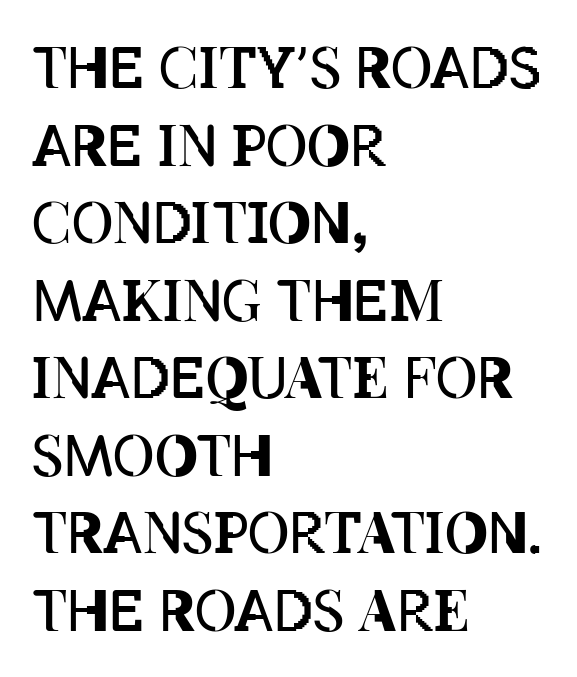
Q: Is the text bold? A: No.
Q: Is the text italic (slanted)? A: No, it is upright.
Q: Is the text underlined? A: No.
Q: How is the paragraph aligned? A: Left-aligned.
Q: Is the spacing between letters normal or unusually wide? A: Normal.
Q: Is the spacing between lines tight, normal or loose? A: Normal.
Q: Width (condensed, normal, or wide)? A: Condensed.
Q: Stroke contrast? A: Low.
Q: x-height? A: Large.
Q: Monospaced? A: No.
